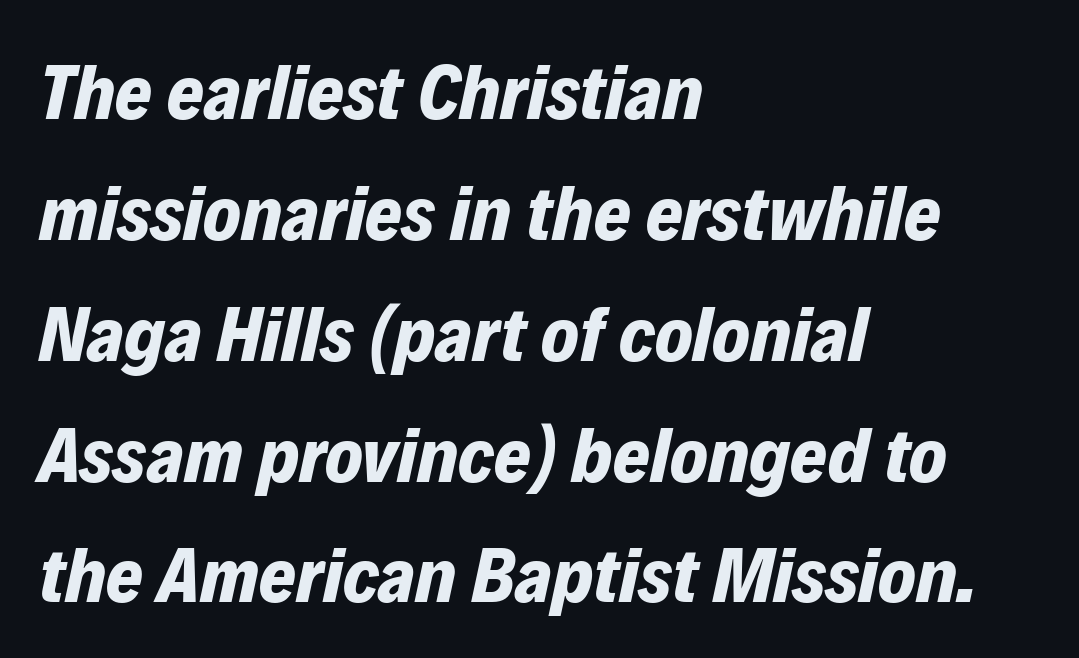
Casual observation: everything's shoved over to the left. Typesetter's note: full bold, strokes at maximum text heaviness. Clear beneath every line of the passage. Character widths vary here, with narrow letters taking less room than wide ones. Is there much room between lines? A standard amount, neither cramped nor airy.
